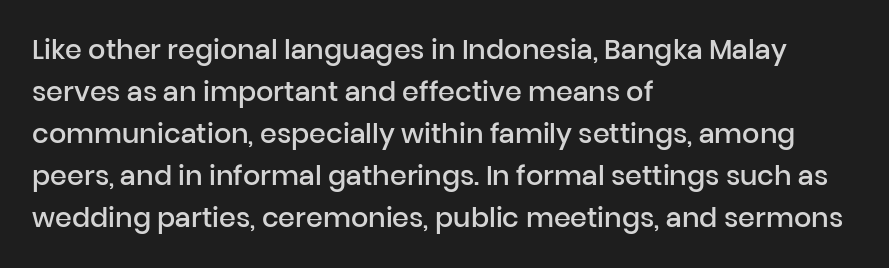
Successive baselines arrive at the customary interval. These lines stack with their left ends in a neat column. Italic? Not at all — the glyphs are vertical. The tracking reads as untouched default to a designer's eye.
